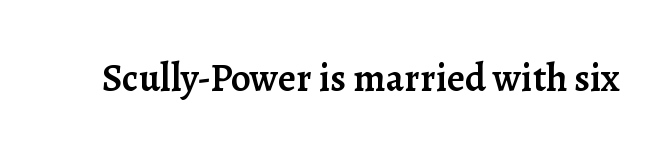
Q: Is the text bold? A: Semi-bold.
Q: Is the text italic (slanted)? A: No, it is upright.
Q: Is the typeface a serif or a sans-serif typeface? A: Serif.
Q: Is the text underlined? A: No.
Q: Is the spacing between letters normal or unusually wide? A: Normal.
Q: Width (condensed, normal, or wide)? A: Normal.
Q: Stroke contrast? A: Low.
Q: x-height? A: Medium.
Q: Monospaced? A: No.
